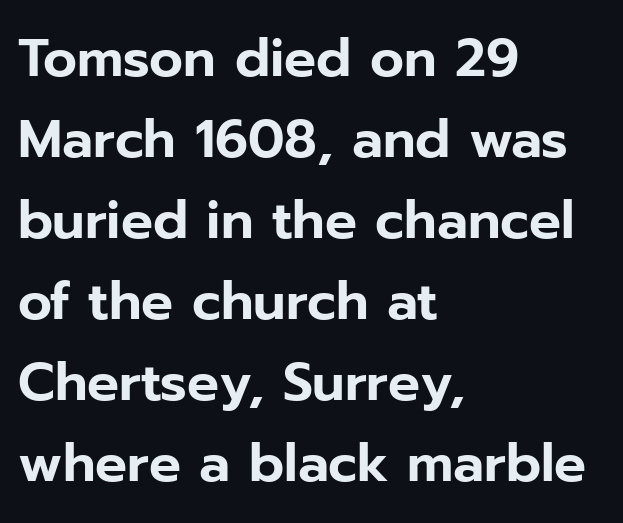
Underlining? Definitely not there. The letters carry no serifs — their stems end cleanly without finishing strokes. The setting favours the left margin, as ordinary paragraphs usually do. Whoever set this chose a conventional vertical rhythm. Notice how the stems are strictly vertical — no italics here.
